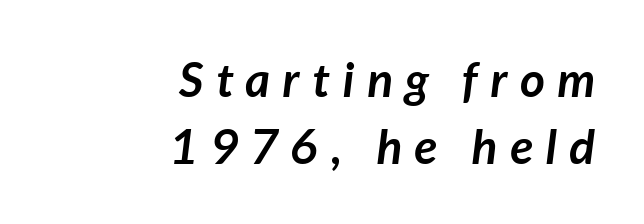
Q: Is the text bold? A: Yes.
Q: Is the text italic (slanted)? A: Yes, it leans right by about 7 degrees.
Q: Is the text underlined? A: No.
Q: How is the paragraph aligned? A: Right-aligned.
Q: Is the spacing between letters normal or unusually wide? A: Unusually wide.
Q: Is the spacing between lines tight, normal or loose? A: Normal.
Q: Width (condensed, normal, or wide)? A: Normal.
Q: Stroke contrast? A: Low.
Q: x-height? A: Medium.
Q: Monospaced? A: No.
